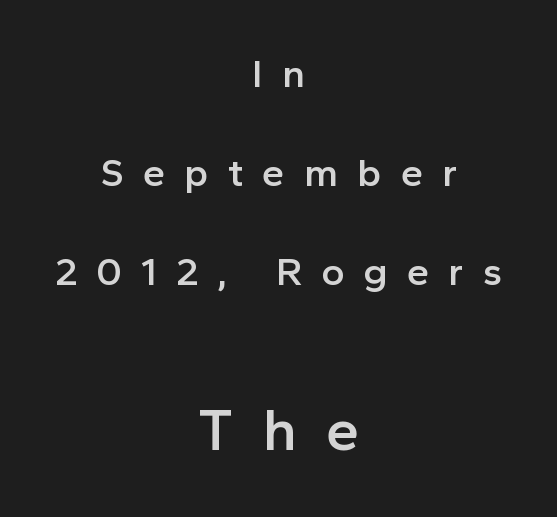
{"serif": "no", "italic": "no", "bold": "semi", "weight": "semibold", "width": "normal", "x_height": "medium", "monospaced": "no", "underline": "no", "align": "center", "line_spacing": "loose", "line_spacing_ratio": 2.47, "letter_spacing": "wide", "letter_spacing_em": 0.48, "larger_block": "second", "size_ratio": 1.5, "glyph_px": 60}
